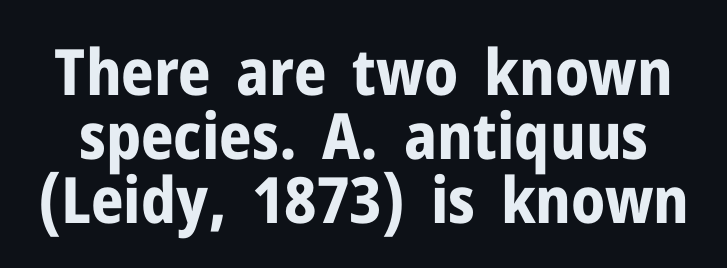
Q: Is the text bold? A: Yes.
Q: Is the text italic (slanted)? A: No, it is upright.
Q: Is the typeface a serif or a sans-serif typeface? A: Sans-serif.
Q: Is the text underlined? A: No.
Q: Is the spacing between letters normal or unusually wide? A: Normal.
Q: Is the spacing between lines tight, normal or loose? A: Tight.
Q: Width (condensed, normal, or wide)? A: Normal.
Q: Stroke contrast? A: Low.
Q: x-height? A: Medium.
Q: Monospaced? A: No.
